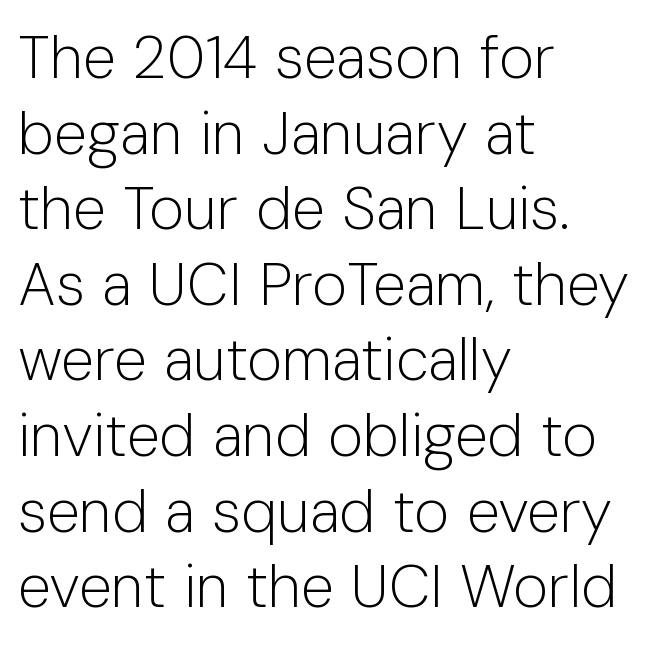
The image shows 60 px light sans-serif type, upright; set left-aligned, normal line spacing (1.26x), normal letter spacing, not underlined; low stroke contrast and a medium x-height.
